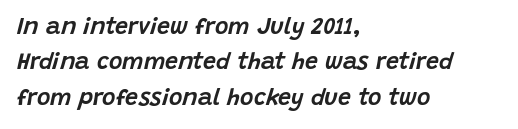
Compared with typical body copy, the letter spacing here is the same. When letters slant like this, we call the style italic. The rows are spaced the way most documents space them. The words here are not underlined. The passage is arranged the way most books set body copy — flush left.
